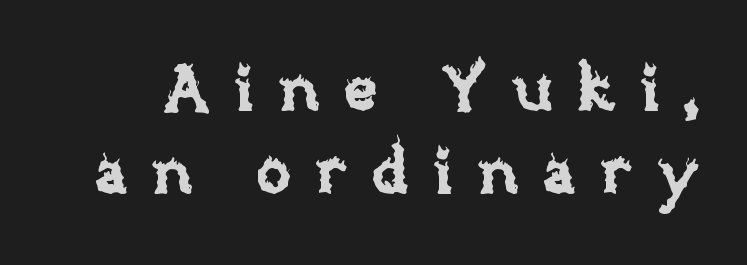
{"italic": "no", "width": "normal", "stroke_contrast": "low", "x_height": "large", "monospaced": "no", "underline": "no", "line_spacing": "normal", "line_spacing_ratio": 1.31, "letter_spacing": "wide", "letter_spacing_em": 0.38, "glyph_px": 63}
